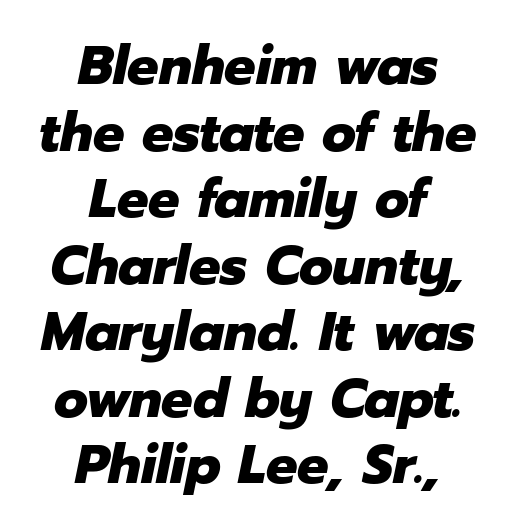
{"italic": "yes", "lean": "right", "slant_degrees": 12, "bold": "yes", "weight": "heavy", "width": "normal", "stroke_contrast": "low", "x_height": "medium", "monospaced": "no", "underline": "no", "align": "center", "line_spacing_ratio": 1.21, "letter_spacing": "normal", "letter_spacing_em": 0.0, "glyph_px": 55}
